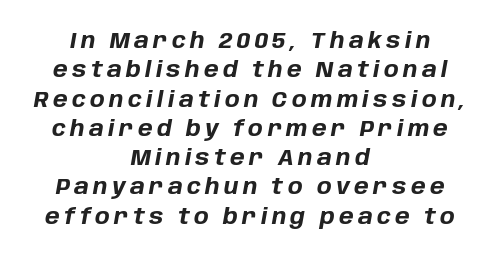
{"italic": "yes", "lean": "right", "slant_degrees": 10, "bold": "yes", "underline": "no", "align": "center", "line_spacing": "normal", "line_spacing_ratio": 1.33, "letter_spacing": "wide", "letter_spacing_em": 0.2, "glyph_px": 22}
